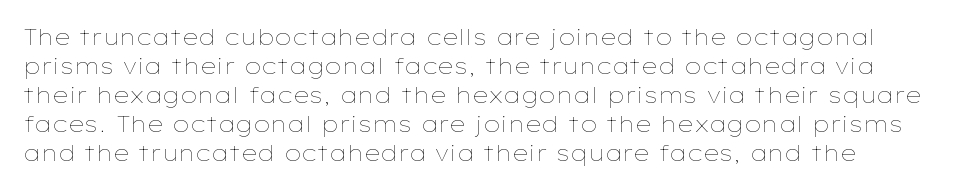
It's the straight-up-and-down kind of type. Only glyphs here, with clear space below each row. What stands out about the letter spacing? Nothing — it is the standard amount. Stem width sits at or under what a default text font uses.
